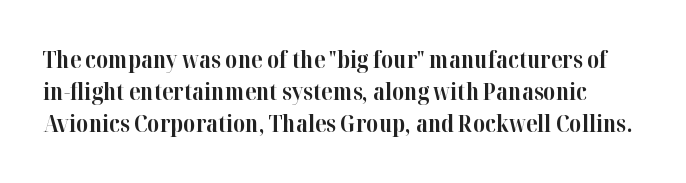
The image shows 23 px bold type, upright; set normal line spacing (1.4x), normal letter spacing, not underlined.
